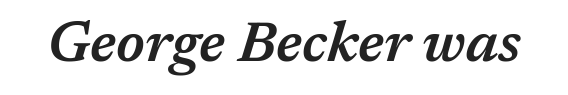
Q: Is the text bold? A: Semi-bold.
Q: Is the text italic (slanted)? A: Yes, it leans right by about 17 degrees.
Q: Is the text underlined? A: No.
Q: Is the spacing between letters normal or unusually wide? A: Normal.
Q: Width (condensed, normal, or wide)? A: Normal.
Q: Stroke contrast? A: Medium.
Q: x-height? A: Medium.
Q: Monospaced? A: No.
